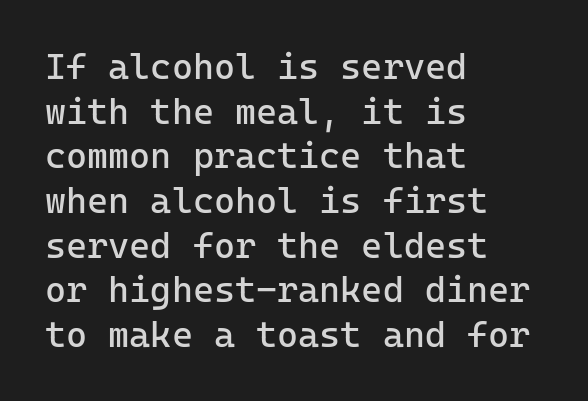
The image shows 36 px regular-weight sans-serif type, upright, monospaced; set left-aligned, line spacing 1.24x, normal letter spacing, not underlined; low stroke contrast and a medium x-height.
